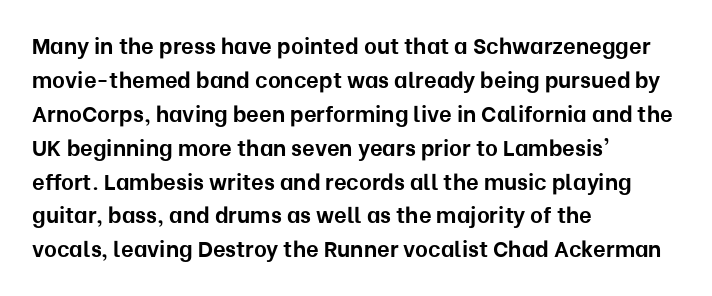
{"italic": "no", "bold": "yes", "underline": "no", "align": "left", "line_spacing": "normal", "line_spacing_ratio": 1.54, "letter_spacing": "normal", "letter_spacing_em": 0.0, "glyph_px": 22}
